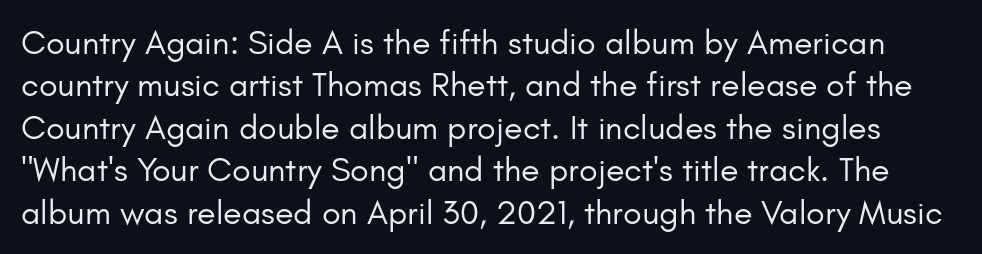
{"serif": "no", "italic": "no", "bold": "no", "weight": "regular", "width": "normal", "stroke_contrast": "low", "x_height": "small", "monospaced": "no", "underline": "no", "line_spacing": "normal", "line_spacing_ratio": 1.25, "letter_spacing": "normal", "letter_spacing_em": 0.0, "glyph_px": 34}
